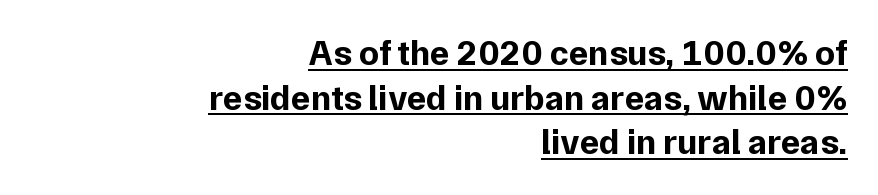
{"serif": "no", "italic": "no", "bold": "yes", "weight": "bold", "width": "normal", "stroke_contrast": "low", "x_height": "medium", "monospaced": "no", "underline": "yes", "align": "right", "line_spacing_ratio": 1.24, "letter_spacing": "normal", "letter_spacing_em": 0.0, "glyph_px": 36}
